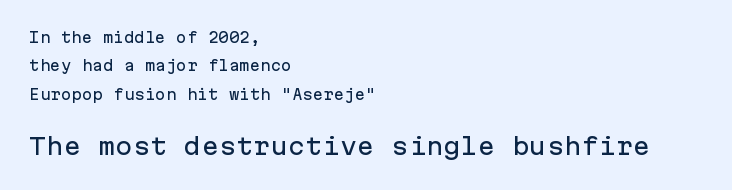
The image shows 23 px text type, upright; set left-aligned, loose line spacing (2.02x), normal letter spacing, not underlined; the second (bottom) block is 1.64x larger.
